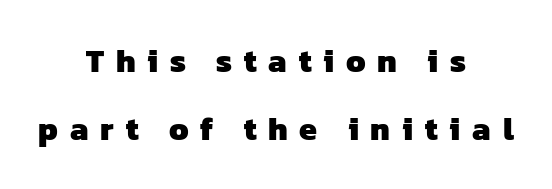
Q: Is the text bold? A: Yes.
Q: Is the typeface a serif or a sans-serif typeface? A: Sans-serif.
Q: Is the text underlined? A: No.
Q: How is the paragraph aligned? A: Centered.
Q: Is the spacing between letters normal or unusually wide? A: Unusually wide.
Q: Is the spacing between lines tight, normal or loose? A: Loose.
Q: Width (condensed, normal, or wide)? A: Normal.
Q: Stroke contrast? A: Low.
Q: x-height? A: Medium.
Q: Monospaced? A: No.
